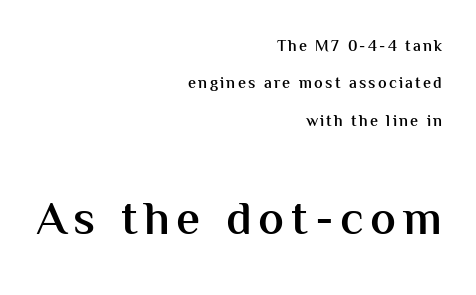
Compare the two chunks: the lower has the greater cap height. Semibold letterforms, between regular and bold. Is there much room between lines? Yes — plenty of vertical air separates them. The type sits square on the baseline with zero lean. The font family rendered here belongs to the sans-serif group. Where is the straight margin? On the right.
